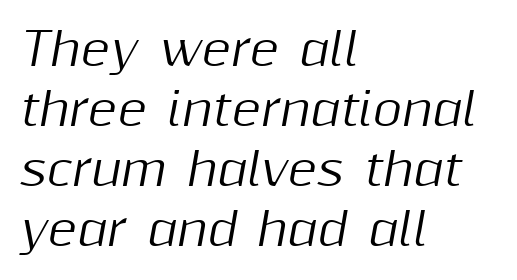
The image shows 45 px text type, italic (leaning right); set left-aligned, normal line spacing (1.33x), normal letter spacing, not underlined; medium stroke contrast and a medium x-height.
